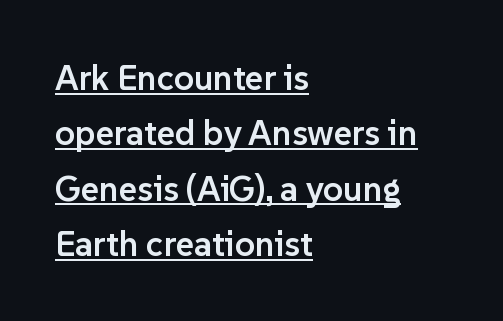
{"serif": "no", "italic": "no", "bold": "semi", "weight": "semibold", "width": "normal", "stroke_contrast": "low", "x_height": "medium", "monospaced": "no", "underline": "yes", "align": "left", "line_spacing": "normal", "line_spacing_ratio": 1.58, "letter_spacing": "normal", "letter_spacing_em": 0.0, "glyph_px": 35}
